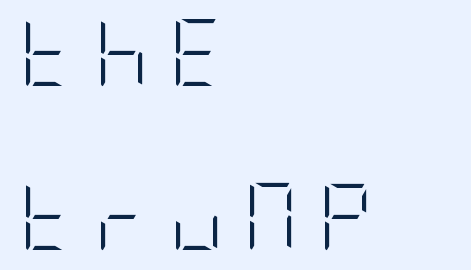
{"serif": "no", "italic": "no", "bold": "no", "weight": "light", "width": "condensed", "stroke_contrast": "low", "x_height": "large", "underline": "no", "align": "left", "line_spacing": "loose", "line_spacing_ratio": 2.45, "letter_spacing": "wide", "letter_spacing_em": 0.3, "glyph_px": 67}
